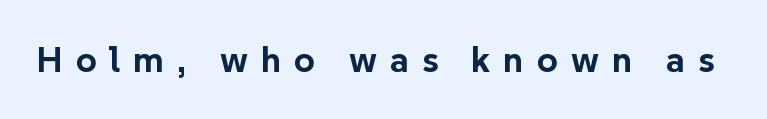
The image shows 36 px bold sans-serif type, upright; set unusually wide letter spacing (+0.36 em), not underlined; low stroke contrast and a medium x-height.
